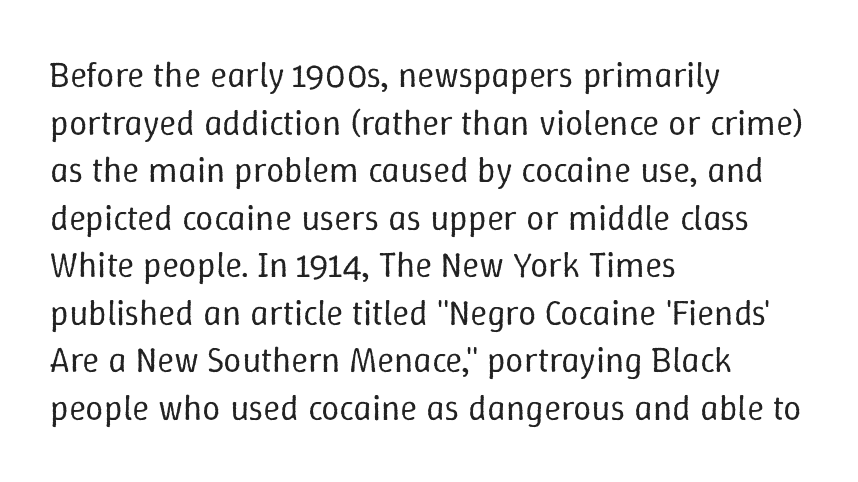
{"italic": "no", "bold": "no", "weight": "regular", "width": "normal", "stroke_contrast": "low", "x_height": "medium", "monospaced": "no", "underline": "no", "align": "left", "line_spacing": "normal", "line_spacing_ratio": 1.32, "letter_spacing": "normal", "letter_spacing_em": 0.0, "glyph_px": 36}
